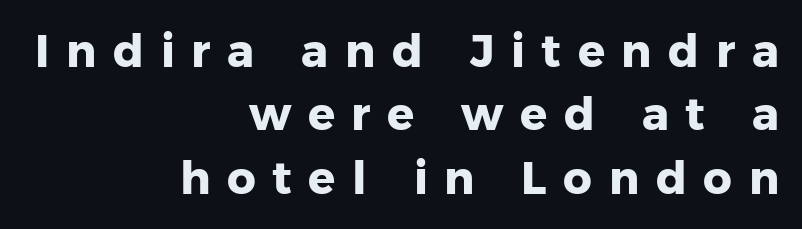
{"serif": "no", "italic": "no", "bold": "yes", "weight": "heavy", "width": "normal", "stroke_contrast": "low", "x_height": "medium", "monospaced": "no", "underline": "no", "align": "right", "line_spacing": "normal", "line_spacing_ratio": 1.41, "letter_spacing": "wide", "letter_spacing_em": 0.37, "glyph_px": 45}
